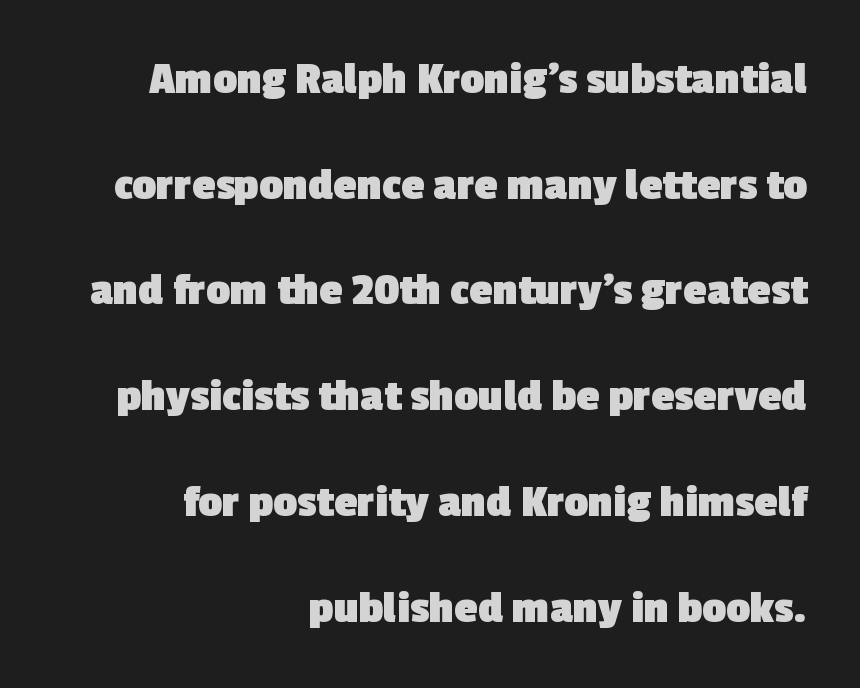
Is this a fixed-width face? No — the glyphs have proportional, varying widths. Widely set lines give the paragraph a tall, airy silhouette. Only glyphs here, with clear space below each row. I'd describe the lettering as bold — thick and assertive. You could call the tracking neutral — neither tight nor loose. Compared with a flush-left layout, this one pins lines to the opposite, right side.
